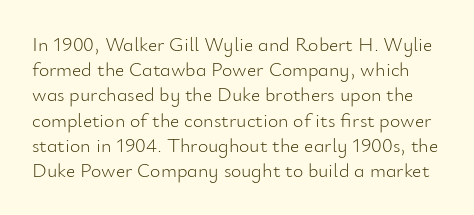
{"italic": "no", "bold": "no", "underline": "no", "line_spacing": "normal", "line_spacing_ratio": 1.26, "letter_spacing": "normal", "letter_spacing_em": 0.0, "glyph_px": 20}
